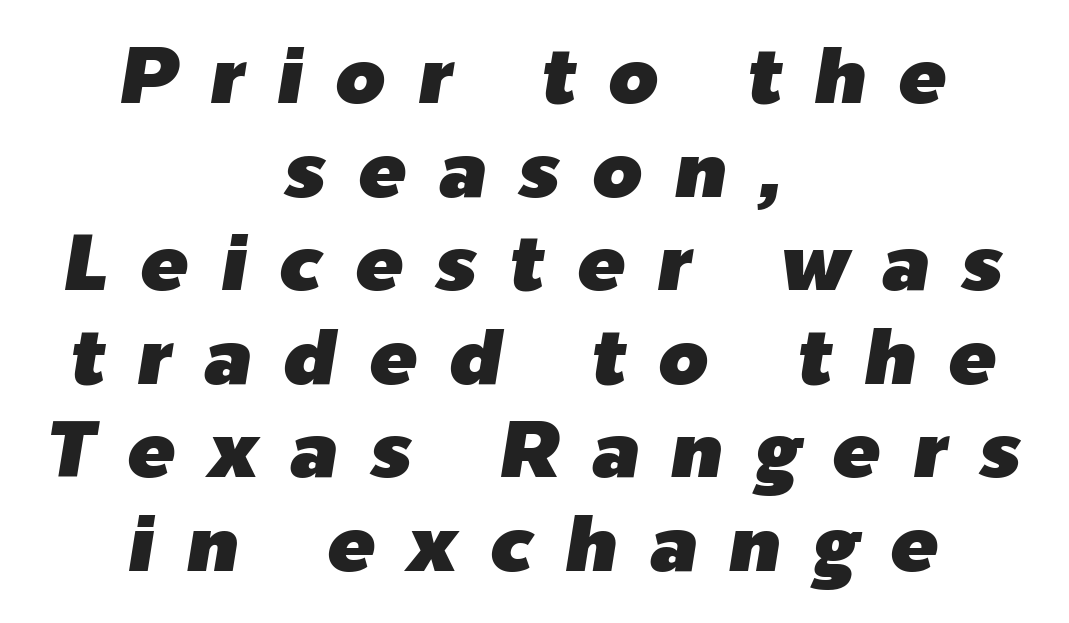
{"italic": "yes", "lean": "right", "slant_degrees": 9, "width": "normal", "stroke_contrast": "low", "x_height": "medium", "monospaced": "no", "underline": "no", "align": "center", "line_spacing_ratio": 1.17, "letter_spacing": "wide", "letter_spacing_em": 0.4, "glyph_px": 80}
